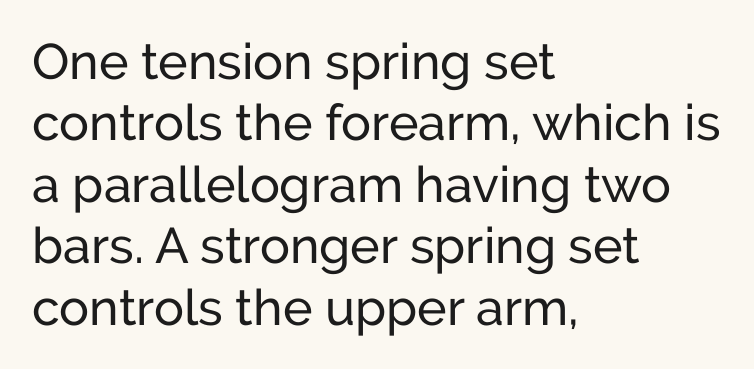
{"serif": "no", "italic": "no", "bold": "no", "weight": "regular", "width": "normal", "stroke_contrast": "low", "x_height": "medium", "monospaced": "no", "underline": "no", "align": "left", "line_spacing_ratio": 1.23, "letter_spacing": "normal", "letter_spacing_em": 0.0, "glyph_px": 50}
